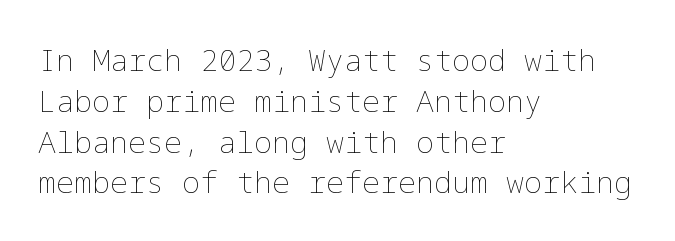
Q: Is the text bold? A: No.
Q: Is the text italic (slanted)? A: No, it is upright.
Q: Is the text underlined? A: No.
Q: How is the paragraph aligned? A: Left-aligned.
Q: Is the spacing between letters normal or unusually wide? A: Normal.
Q: Is the spacing between lines tight, normal or loose? A: Normal.
Q: Width (condensed, normal, or wide)? A: Normal.
Q: Stroke contrast? A: Low.
Q: x-height? A: Medium.
